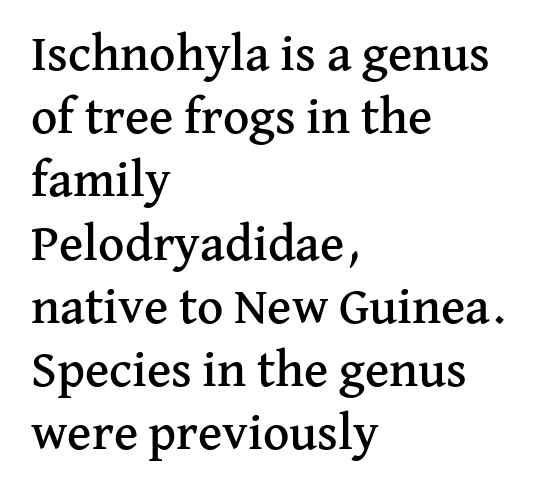
This sample uses plain, unmodified letter spacing. Note the varied advance widths — an 'i' is clearly narrower than an 'm'. Descenders hang freely into open space. The type family on display is of the serif kind. The text block is weighted toward the left margin, trailing off unevenly rightward.
